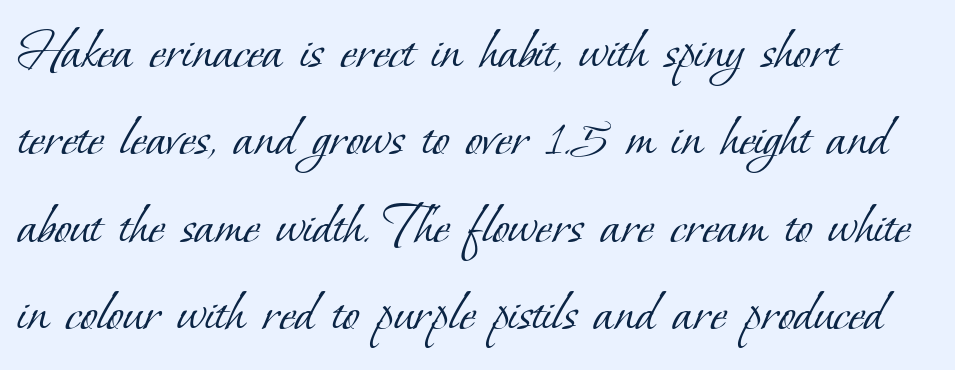
{"serif": "yes", "bold": "no", "weight": "light", "width": "normal", "stroke_contrast": "low", "x_height": "small", "monospaced": "no", "underline": "no", "align": "left", "line_spacing": "normal", "line_spacing_ratio": 1.41, "letter_spacing": "normal", "letter_spacing_em": 0.0, "glyph_px": 62}
